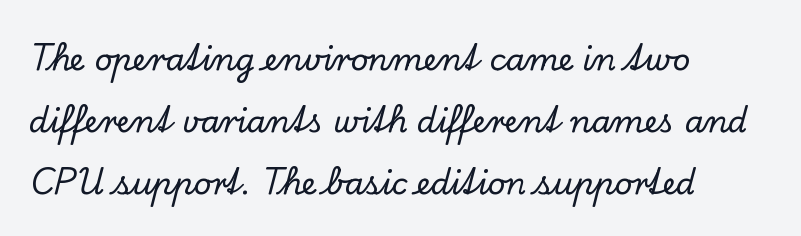
{"serif": "yes", "width": "normal", "stroke_contrast": "low", "x_height": "small", "monospaced": "no", "underline": "no", "align": "left", "line_spacing": "loose", "line_spacing_ratio": 2.0, "letter_spacing": "normal", "letter_spacing_em": 0.0, "glyph_px": 31}
